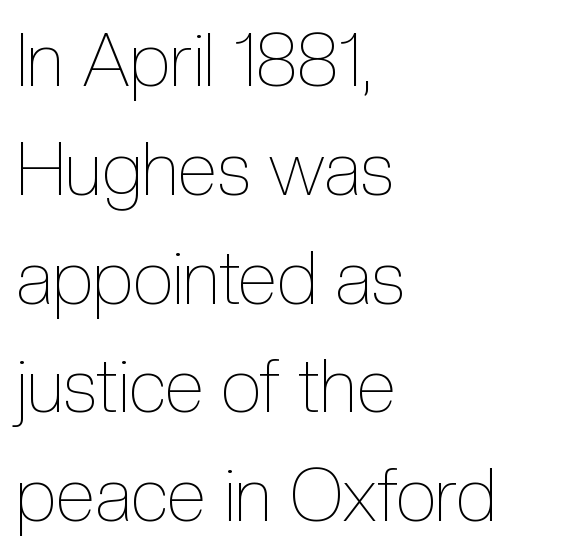
Q: Is the text bold? A: No.
Q: Is the text italic (slanted)? A: No, it is upright.
Q: Is the text underlined? A: No.
Q: How is the paragraph aligned? A: Left-aligned.
Q: Is the spacing between letters normal or unusually wide? A: Normal.
Q: Is the spacing between lines tight, normal or loose? A: Normal.
Q: Width (condensed, normal, or wide)? A: Condensed.
Q: x-height? A: Medium.
Q: Monospaced? A: No.
